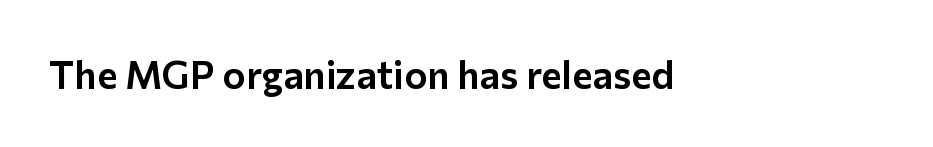
The image shows 39 px sans-serif type, upright; set left-aligned, normal letter spacing, not underlined; low stroke contrast and a medium x-height.
